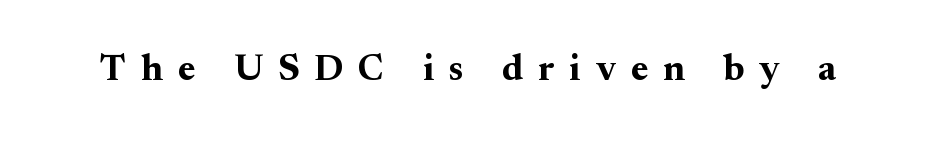
The image shows 37 px bold serif type, upright; set unusually wide letter spacing (+0.41 em), not underlined; medium stroke contrast and a small x-height.
